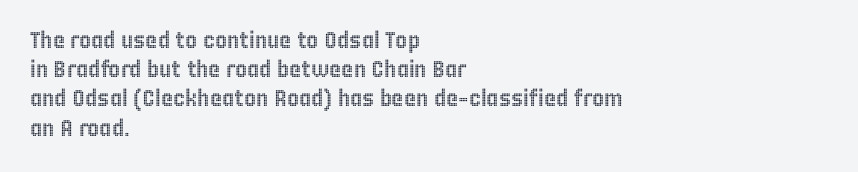
The image shows 23 px text type, upright; set left-aligned, normal line spacing (1.27x), normal letter spacing, not underlined.
